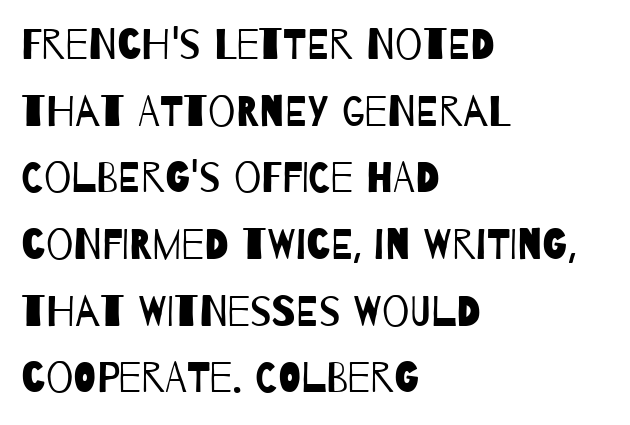
Q: Is the text bold? A: No.
Q: Is the typeface a serif or a sans-serif typeface? A: Sans-serif.
Q: Is the text underlined? A: No.
Q: How is the paragraph aligned? A: Left-aligned.
Q: Is the spacing between letters normal or unusually wide? A: Normal.
Q: Is the spacing between lines tight, normal or loose? A: Normal.
Q: Width (condensed, normal, or wide)? A: Condensed.
Q: Stroke contrast? A: Low.
Q: x-height? A: Large.
Q: Monospaced? A: No.
